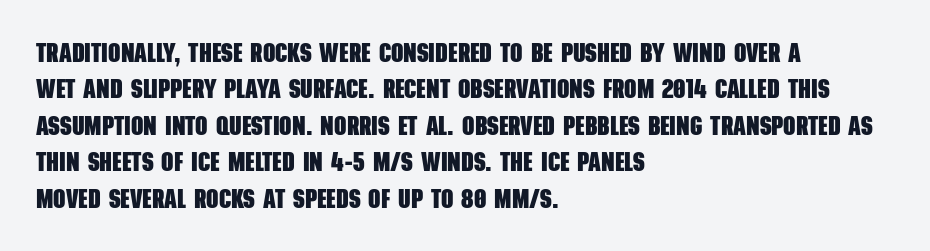
The image shows 27 px bold type; set left-aligned, normal line spacing (1.35x), normal letter spacing, not underlined.
